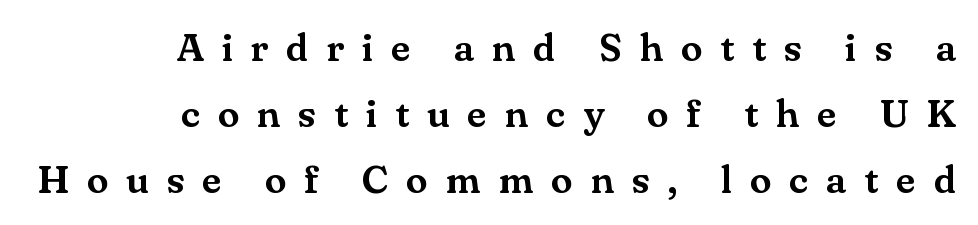
The image shows 39 px serif type, upright; set right-aligned, normal line spacing (1.69x), unusually wide letter spacing (+0.46 em), not underlined; medium stroke contrast and a small x-height.
